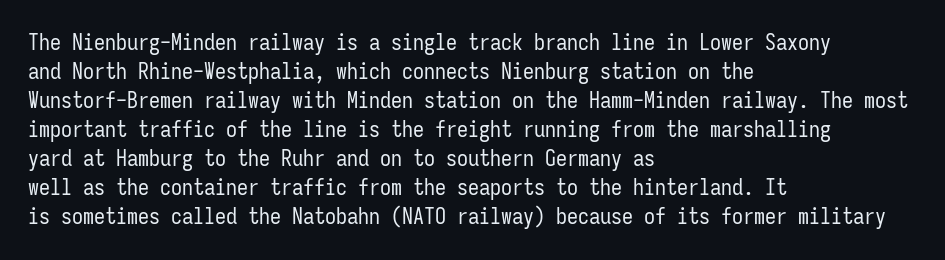
Tall strokes in this sample are plumb rather than angled. The passage shown has conventional tracking throughout. Every row of glyphs begins at an identical x-position on the left. A normal amount of white space separates one row of letters from the next. Type without underlining.
